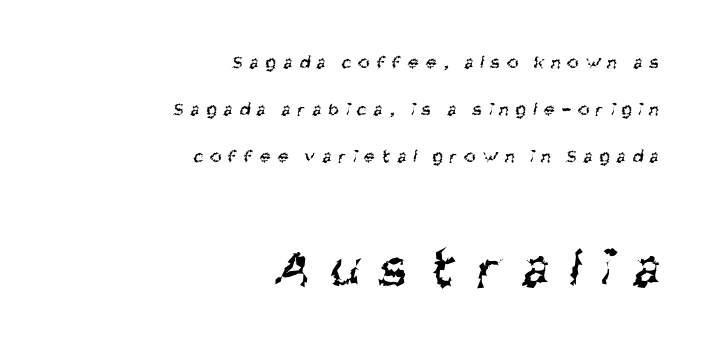
Q: Is the text bold? A: No.
Q: Is the typeface a serif or a sans-serif typeface? A: Sans-serif.
Q: Is the text underlined? A: No.
Q: How is the paragraph aligned? A: Right-aligned.
Q: Is the spacing between letters normal or unusually wide? A: Unusually wide.
Q: Is the spacing between lines tight, normal or loose? A: Loose.
Q: Which block of text is set in a larger size, the first (top) or the second (bottom)? A: The second (bottom) one.
Q: Width (condensed, normal, or wide)? A: Condensed.
Q: Stroke contrast? A: Medium.
Q: x-height? A: Large.
Q: Monospaced? A: No.
